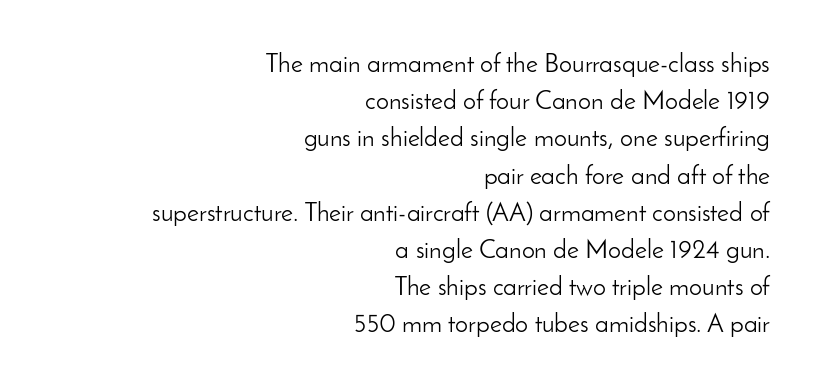
The image shows 26 px text type, upright; set right-aligned, normal line spacing (1.43x), normal letter spacing, not underlined.
